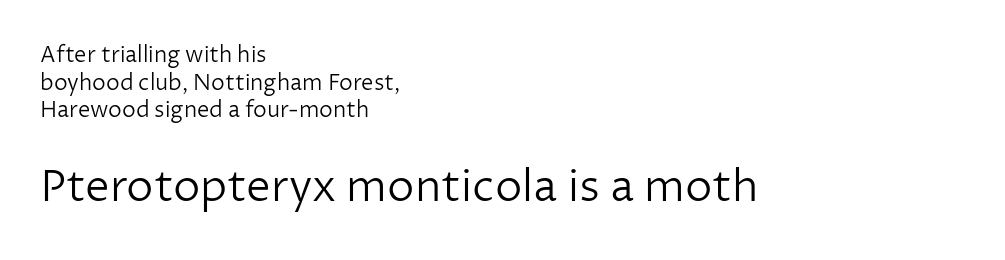
Q: Is the text bold? A: No.
Q: Is the text italic (slanted)? A: No, it is upright.
Q: Is the typeface a serif or a sans-serif typeface? A: Sans-serif.
Q: Is the text underlined? A: No.
Q: How is the paragraph aligned? A: Left-aligned.
Q: Is the spacing between letters normal or unusually wide? A: Normal.
Q: Is the spacing between lines tight, normal or loose? A: Normal.
Q: Which block of text is set in a larger size, the first (top) or the second (bottom)? A: The second (bottom) one.
Q: Width (condensed, normal, or wide)? A: Normal.
Q: Stroke contrast? A: Low.
Q: x-height? A: Medium.
Q: Monospaced? A: No.
